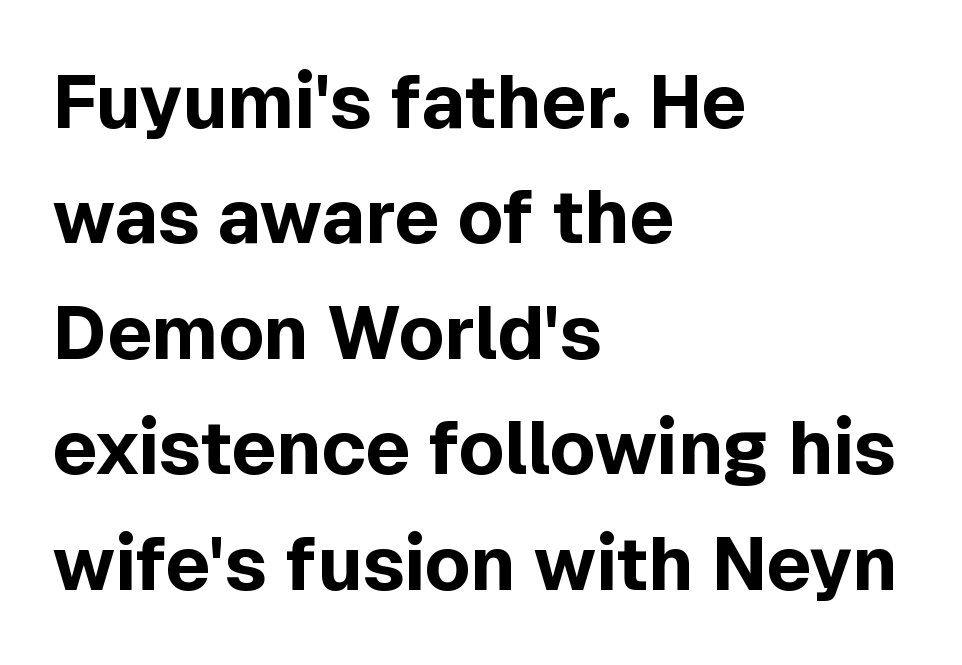
Q: Is the text bold? A: Yes.
Q: Is the text italic (slanted)? A: No, it is upright.
Q: Is the typeface a serif or a sans-serif typeface? A: Sans-serif.
Q: Is the text underlined? A: No.
Q: How is the paragraph aligned? A: Left-aligned.
Q: Is the spacing between letters normal or unusually wide? A: Normal.
Q: Is the spacing between lines tight, normal or loose? A: Normal.
Q: Width (condensed, normal, or wide)? A: Normal.
Q: x-height? A: Medium.
Q: Monospaced? A: No.
